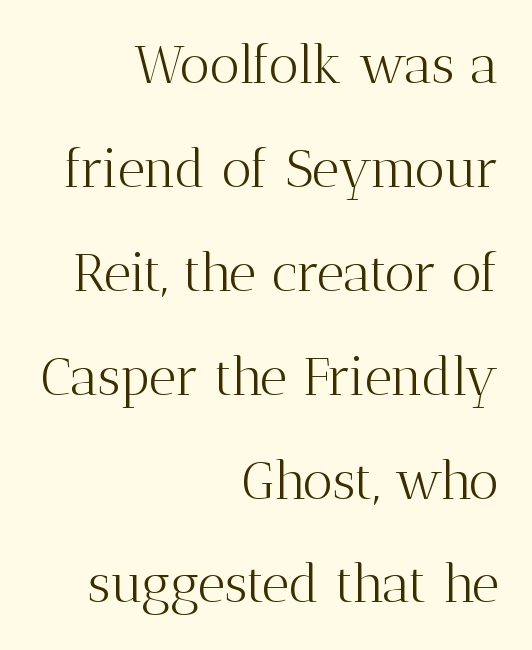
The image shows 53 px light serif type, upright; set right-aligned, loose line spacing (1.96x), normal letter spacing, not underlined; medium stroke contrast and a medium x-height.
